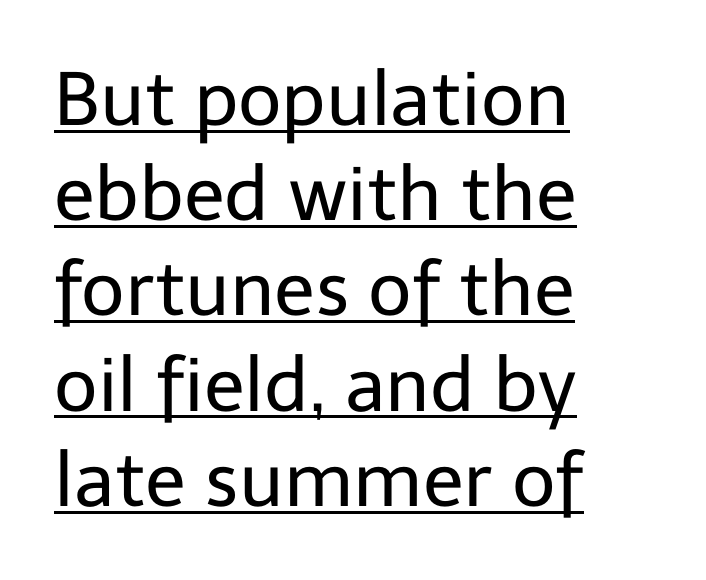
Q: Is the text bold? A: No.
Q: Is the text italic (slanted)? A: No, it is upright.
Q: Is the typeface a serif or a sans-serif typeface? A: Sans-serif.
Q: Is the text underlined? A: Yes.
Q: How is the paragraph aligned? A: Left-aligned.
Q: Is the spacing between letters normal or unusually wide? A: Normal.
Q: Is the spacing between lines tight, normal or loose? A: Normal.
Q: Width (condensed, normal, or wide)? A: Normal.
Q: Stroke contrast? A: Low.
Q: x-height? A: Medium.
Q: Monospaced? A: No.
